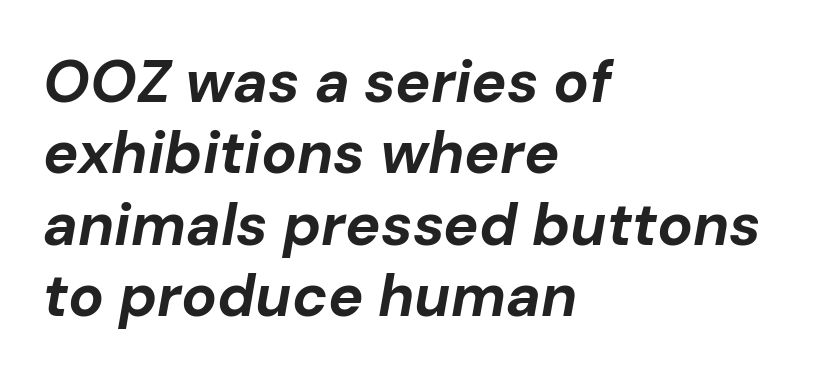
Note the varied advance widths — an 'i' is clearly narrower than an 'm'. Quick note: underline off. Pretty heavy lettering here — definitely bold. Yep, that's italic — everything's leaning. Casual observation: everything's shoved over to the left. Between one letter and the next there's only the usual sliver of space.
